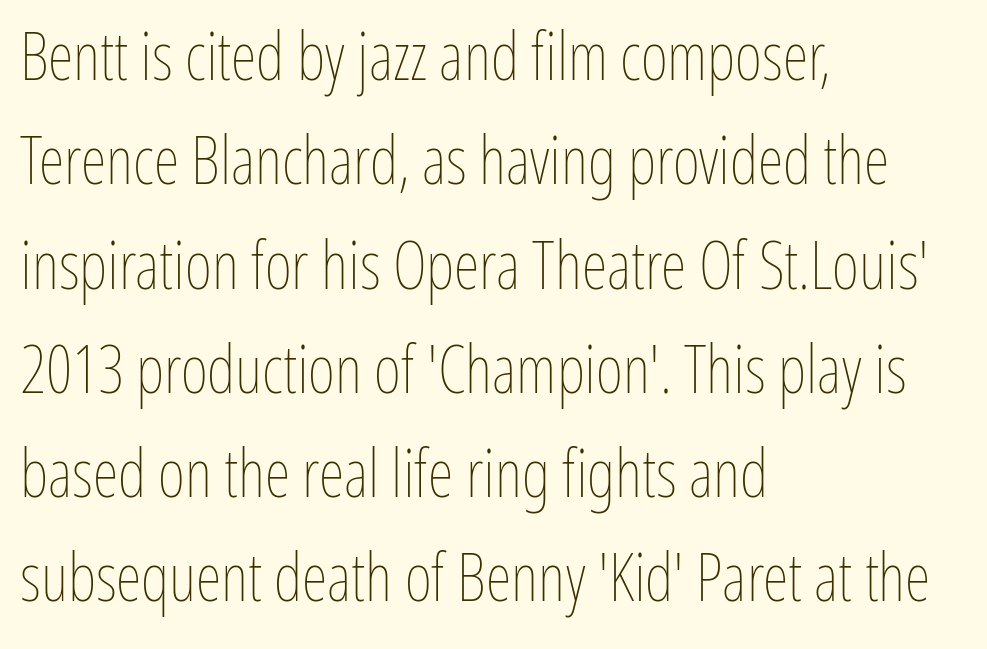
The typesetter chose a ragged-right arrangement here. Type without underlining. Every character sits straight up, as roman type does. Ink coverage per letter is moderate at most. Compared with typical paragraphs, the rows here are spaced about the same. Does extra space separate the letters? No, they use regular spacing.
